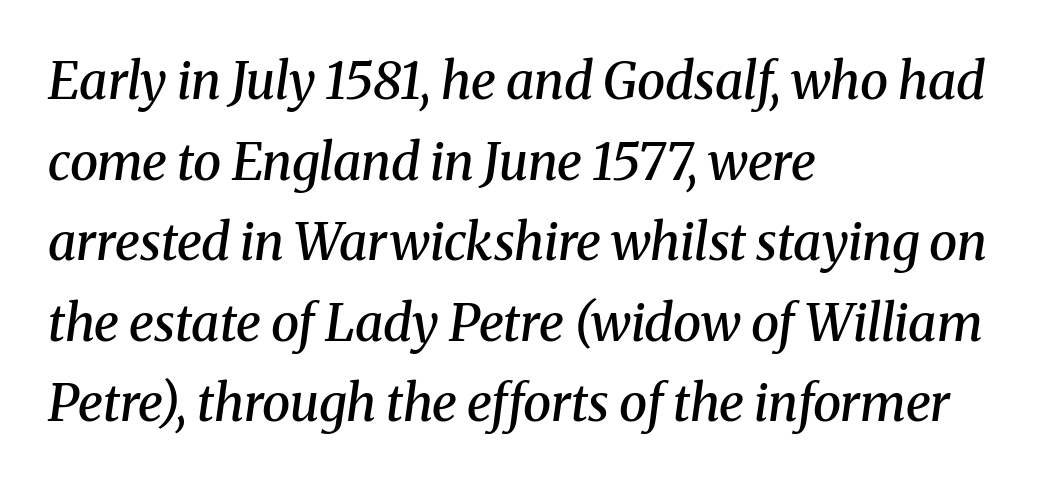
{"serif": "yes", "italic": "yes", "lean": "right", "slant_degrees": 8, "bold": "semi", "weight": "semibold", "width": "normal", "stroke_contrast": "medium", "x_height": "medium", "monospaced": "no", "underline": "no", "align": "left", "line_spacing": "normal", "line_spacing_ratio": 1.58, "letter_spacing": "normal", "letter_spacing_em": 0.0, "glyph_px": 51}
